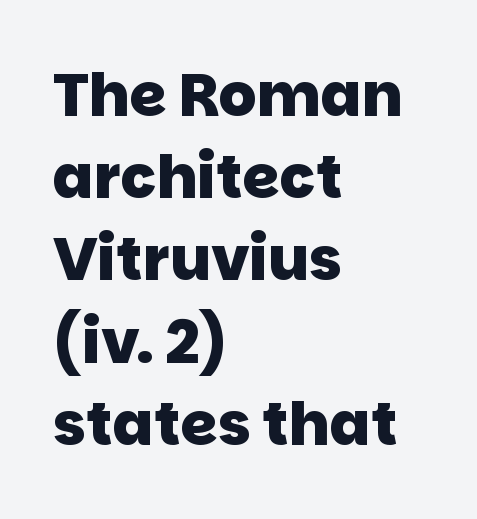
Unmarked baselines from the first word to the last. Stroke thickness is high; the sample reads as a true bold. A classic flush-left, rag-right setting is used for this passage. Serifs: no, the terminals of the letterforms are clean. The tracking reads as untouched default to a designer's eye. The passage shown is typed in a proportional face where columns would drift.
